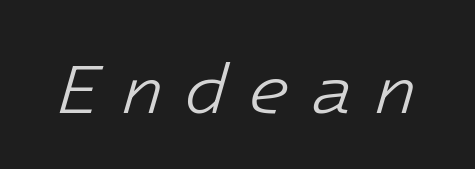
Q: Is the text bold? A: No.
Q: Is the text italic (slanted)? A: Yes, it leans right by about 16 degrees.
Q: Is the text underlined? A: No.
Q: Is the spacing between letters normal or unusually wide? A: Unusually wide.
Q: Width (condensed, normal, or wide)? A: Normal.
Q: Stroke contrast? A: Low.
Q: x-height? A: Medium.
Q: Monospaced? A: Yes.
